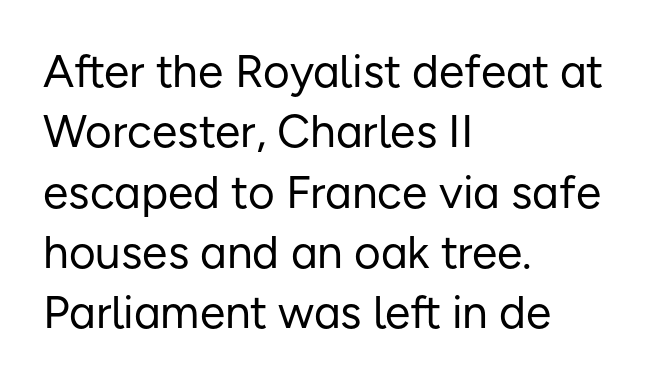
The image shows 46 px regular-weight sans-serif type, upright; set left-aligned, normal line spacing (1.31x), normal letter spacing, not underlined; low stroke contrast and a medium x-height.
